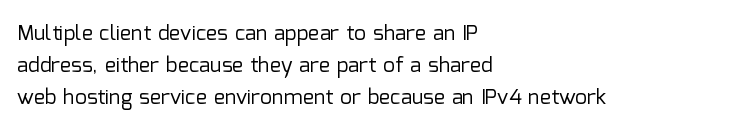
Vertical strokes here are truly vertical. The paragraph has a hard left edge and a soft right edge. The rendering uses a moderate line-height, typical for paragraphs. The cut favours lightness, reaching ordinary text weight at its darkest.
